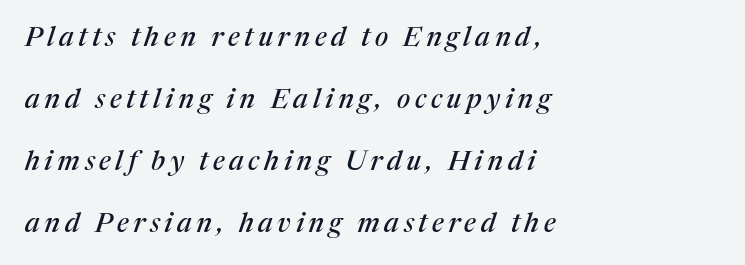
{"italic": "yes", "lean": "right", "slant_degrees": 17, "underline": "no", "align": "left", "line_spacing": "loose", "line_spacing_ratio": 2.3, "glyph_px": 27}
